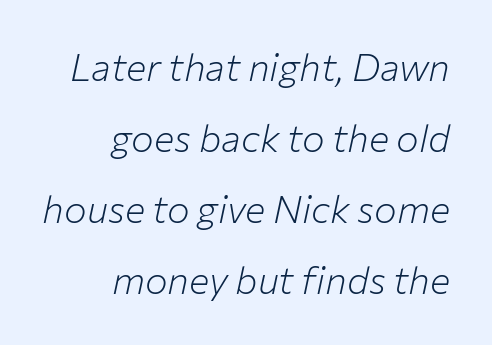
Type without underlining. Is this a heavy cut? Hardly; it is regular or lighter. The setting favours the right margin, as signatures and pull-quotes sometimes do. Spacing verdict: proportional, widths tailored to each character.
